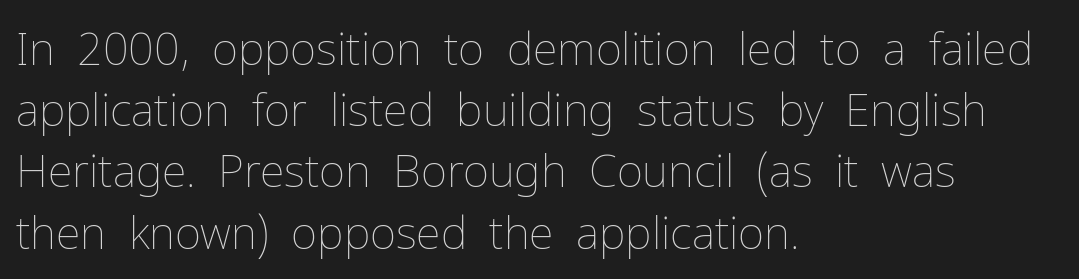
The image shows 45 px thin type, upright; set left-aligned, normal line spacing (1.36x), normal letter spacing, not underlined; low stroke contrast and a medium x-height.
